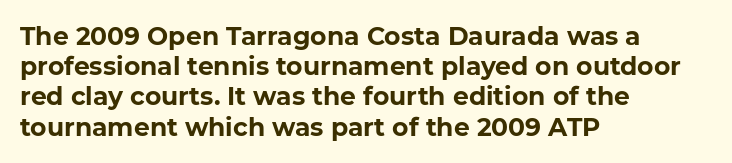
Q: Is the text bold? A: Yes.
Q: Is the text underlined? A: No.
Q: How is the paragraph aligned? A: Left-aligned.
Q: Is the spacing between letters normal or unusually wide? A: Normal.
